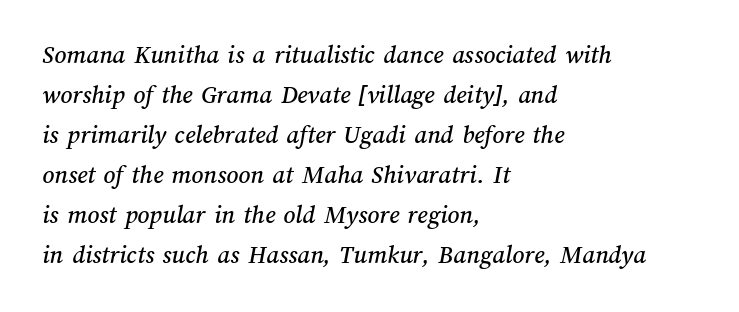
Q: Is the text underlined? A: No.
Q: How is the paragraph aligned? A: Left-aligned.
Q: Is the spacing between letters normal or unusually wide? A: Normal.
Q: Is the spacing between lines tight, normal or loose? A: Normal.
